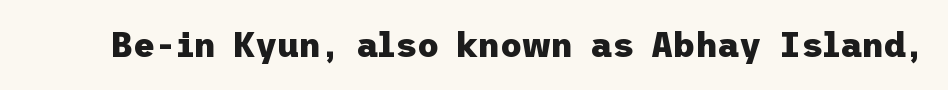
The image shows 34 px heavy sans-serif type, upright; set normal letter spacing, not underlined; low stroke contrast and a medium x-height.
